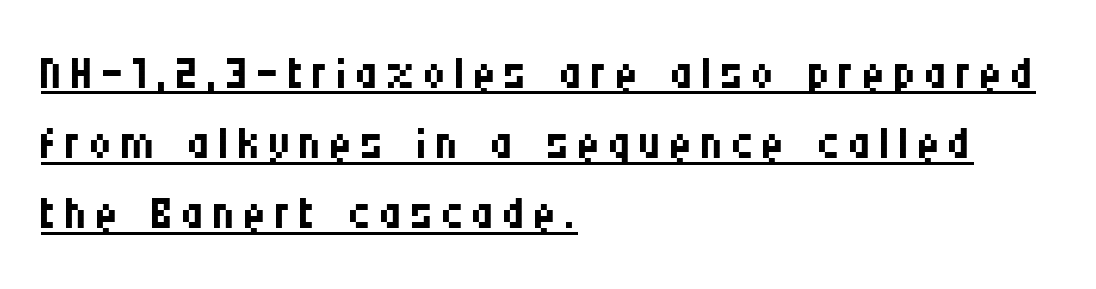
The image shows 65 px regular-weight, condensed sans-serif type, upright; set left-aligned, tight line spacing (1.08x), underlined; medium stroke contrast and a large x-height.
